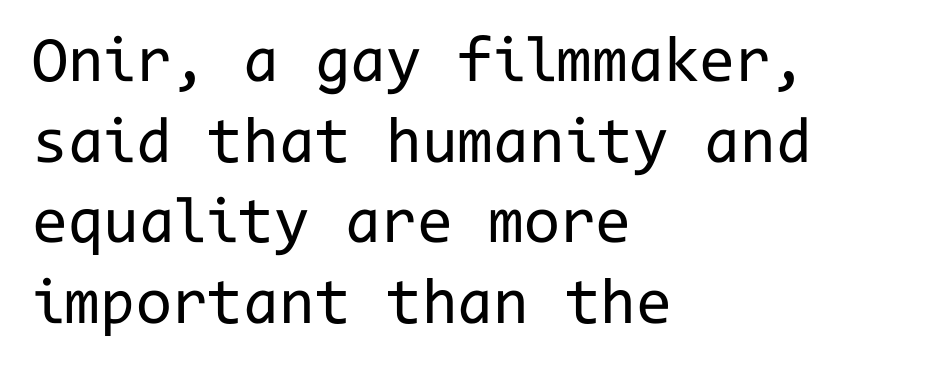
{"serif": "no", "italic": "no", "bold": "no", "weight": "regular", "width": "normal", "stroke_contrast": "low", "x_height": "medium", "monospaced": "yes", "underline": "no", "align": "left", "line_spacing_ratio": 1.24, "letter_spacing": "normal", "letter_spacing_em": 0.0, "glyph_px": 65}
